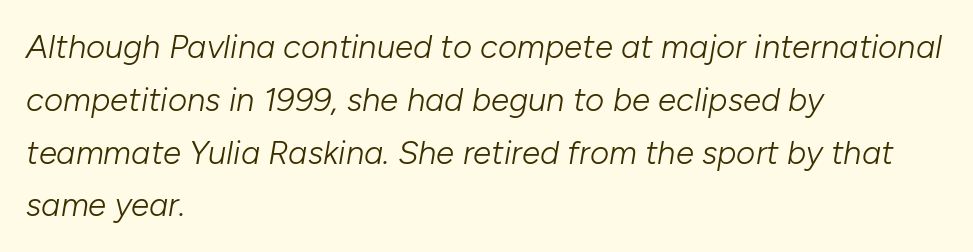
This sample has the flowing, uneven cadence of proportional lettering. No extra ink here — the face is not bold. Rows of type keep a routine distance in the vertical direction. These lines are set flush left with a ragged right edge. Designer's note — italics engaged.
